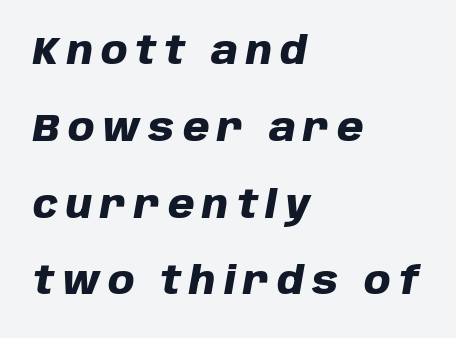
A clean baseline with only descenders dipping below it. Is this a fixed-width face? No — the glyphs have proportional, varying widths. The line-height multiplier appears high, well above default. The compositor pushed each line to the left boundary. Typographic density is high because the face is bold.
